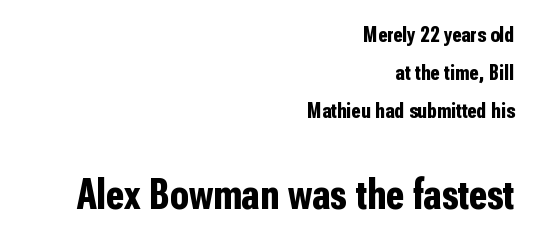
The image shows 43 px bold, condensed sans-serif type, upright; set right-aligned, line spacing 1.72x, normal letter spacing, not underlined; the second (bottom) block is 1.95x larger; low stroke contrast and a medium x-height.
